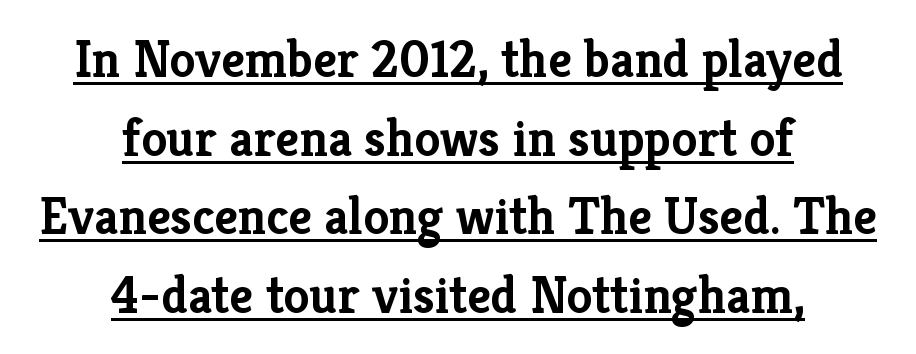
{"serif": "yes", "italic": "no", "bold": "yes", "weight": "semibold", "width": "normal", "stroke_contrast": "low", "x_height": "medium", "monospaced": "no", "underline": "yes", "align": "center", "line_spacing": "normal", "line_spacing_ratio": 1.51, "letter_spacing": "normal", "letter_spacing_em": 0.0, "glyph_px": 52}
